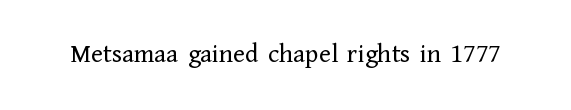
Q: Is the text bold? A: No.
Q: Is the text italic (slanted)? A: No, it is upright.
Q: Is the text underlined? A: No.
Q: Is the spacing between letters normal or unusually wide? A: Normal.
